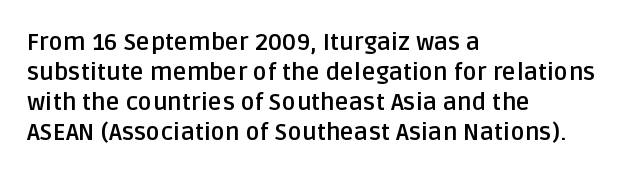
{"italic": "no", "bold": "yes", "underline": "no", "align": "left", "line_spacing": "normal", "line_spacing_ratio": 1.25, "letter_spacing": "normal", "letter_spacing_em": 0.0, "glyph_px": 24}
